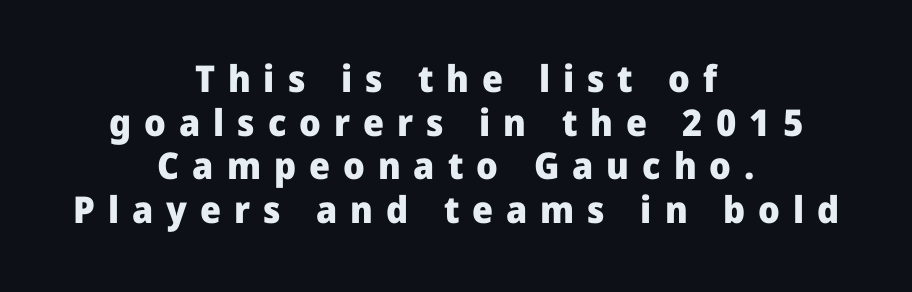
Q: Is the text bold? A: Yes.
Q: Is the text italic (slanted)? A: No, it is upright.
Q: Is the typeface a serif or a sans-serif typeface? A: Sans-serif.
Q: Is the text underlined? A: No.
Q: How is the paragraph aligned? A: Centered.
Q: Is the spacing between letters normal or unusually wide? A: Unusually wide.
Q: Width (condensed, normal, or wide)? A: Normal.
Q: Stroke contrast? A: Low.
Q: x-height? A: Medium.
Q: Monospaced? A: No.
